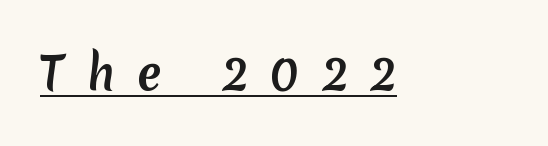
Q: Is the text bold? A: Yes.
Q: Is the typeface a serif or a sans-serif typeface? A: Sans-serif.
Q: Is the text underlined? A: Yes.
Q: Is the spacing between letters normal or unusually wide? A: Unusually wide.
Q: Width (condensed, normal, or wide)? A: Normal.
Q: Stroke contrast? A: Low.
Q: x-height? A: Medium.
Q: Monospaced? A: No.
